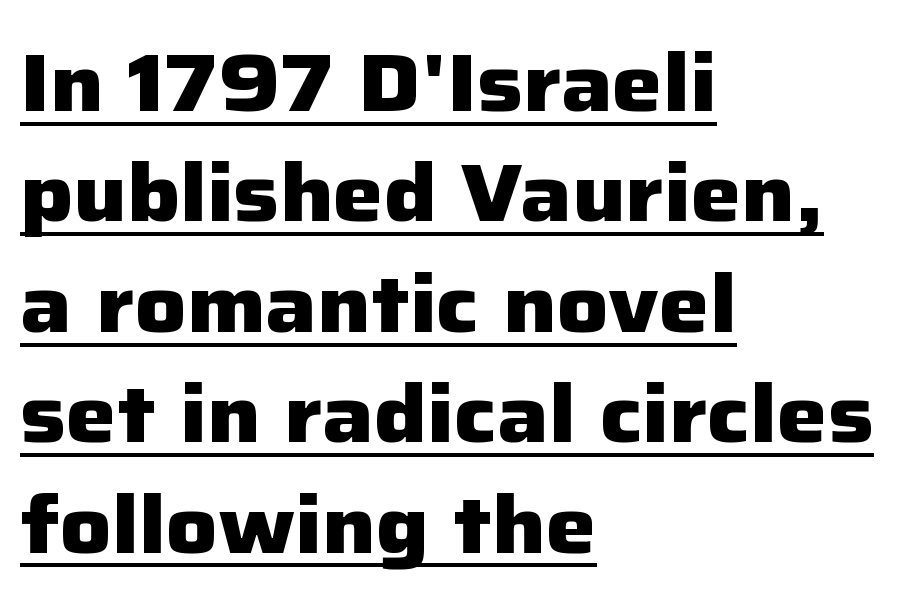
{"serif": "no", "italic": "no", "bold": "yes", "weight": "heavy", "width": "normal", "stroke_contrast": "low", "x_height": "medium", "monospaced": "no", "underline": "yes", "align": "left", "line_spacing": "normal", "line_spacing_ratio": 1.38, "letter_spacing": "normal", "letter_spacing_em": 0.0, "glyph_px": 80}
